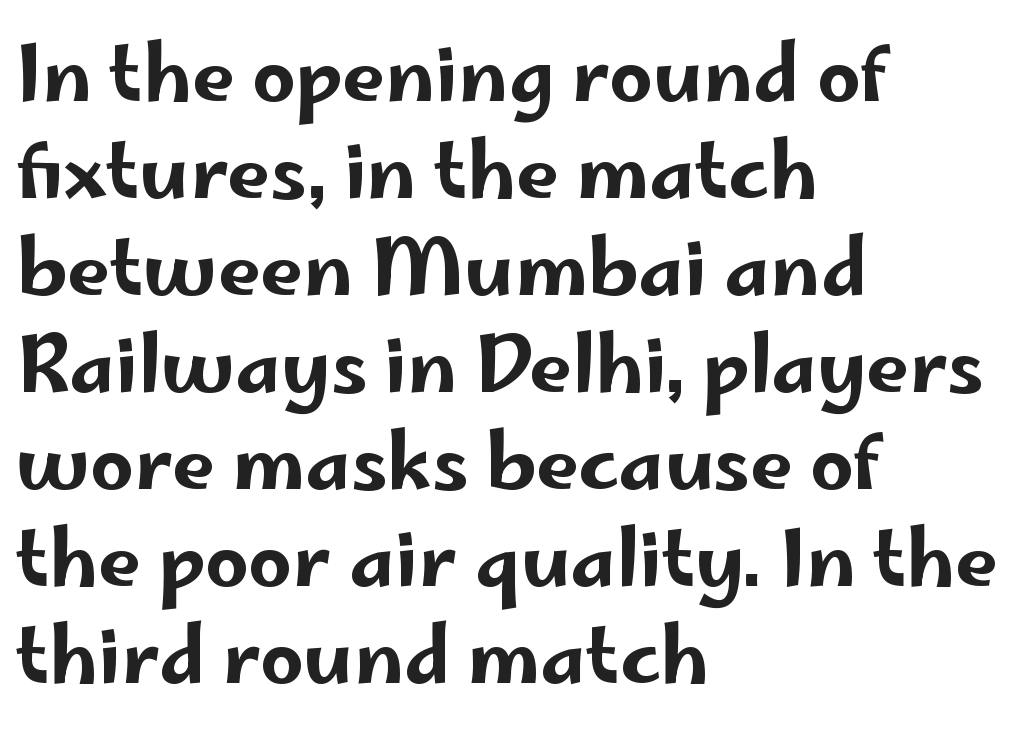
Stroke terminals: plain, sans-serif. Letters rest on an invisible, unmarked baseline. Quick note: not italic, upright. Typeset ragged right — the left edge is the straight one.
